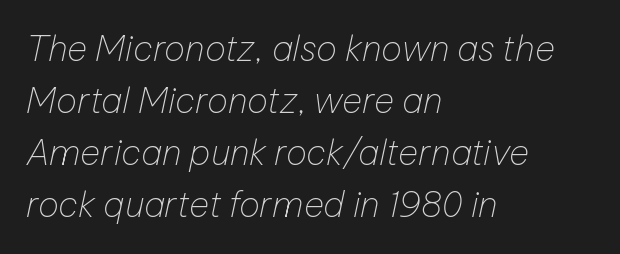
Q: Is the text bold? A: No.
Q: Is the text italic (slanted)? A: Yes, it leans right by about 12 degrees.
Q: Is the text underlined? A: No.
Q: How is the paragraph aligned? A: Left-aligned.
Q: Is the spacing between letters normal or unusually wide? A: Normal.
Q: Is the spacing between lines tight, normal or loose? A: Normal.
Q: Width (condensed, normal, or wide)? A: Normal.
Q: Stroke contrast? A: Low.
Q: x-height? A: Medium.
Q: Monospaced? A: No.
